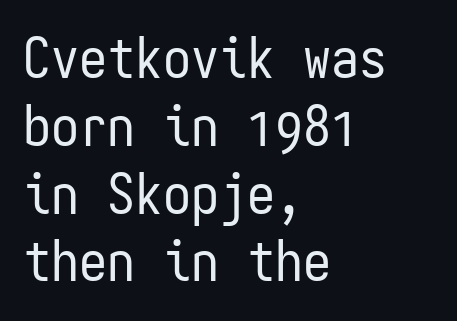
Q: Is the text bold? A: No.
Q: Is the text italic (slanted)? A: No, it is upright.
Q: Is the typeface a serif or a sans-serif typeface? A: Sans-serif.
Q: Is the text underlined? A: No.
Q: How is the paragraph aligned? A: Left-aligned.
Q: Is the spacing between letters normal or unusually wide? A: Normal.
Q: Width (condensed, normal, or wide)? A: Condensed.
Q: Stroke contrast? A: Low.
Q: x-height? A: Medium.
Q: Monospaced? A: Yes.
